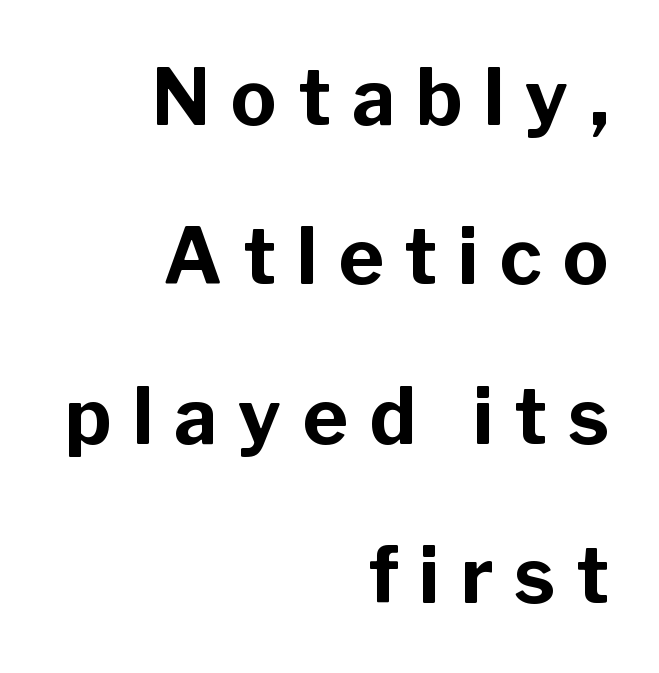
{"serif": "no", "italic": "no", "bold": "yes", "weight": "bold", "width": "normal", "stroke_contrast": "low", "x_height": "medium", "monospaced": "no", "underline": "no", "align": "right", "line_spacing": "loose", "line_spacing_ratio": 2.07, "letter_spacing": "wide", "letter_spacing_em": 0.27, "glyph_px": 77}
